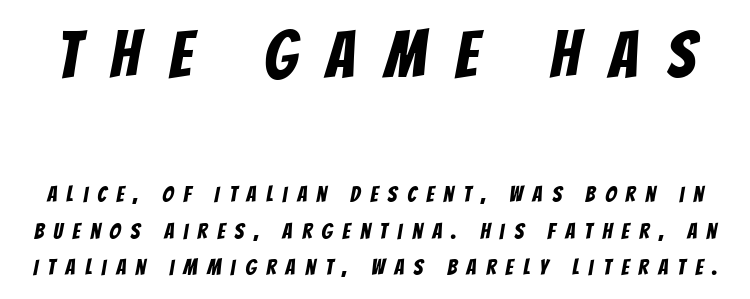
The image shows 66 px condensed sans-serif type; set normal line spacing (1.67x), unusually wide letter spacing (+0.45 em), not underlined; the first (top) block is 3.0x larger; low stroke contrast and a large x-height.
